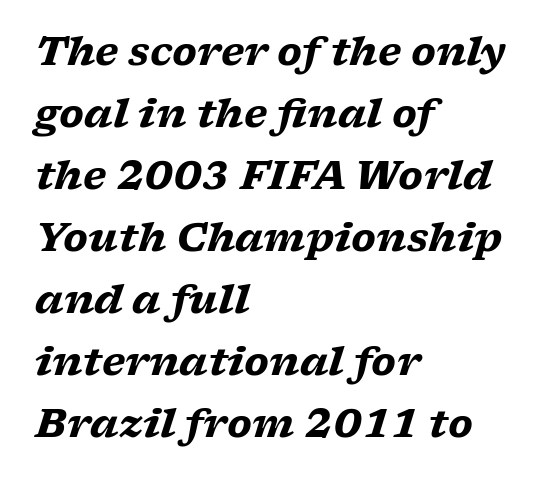
The letters are bold, with thick, heavy strokes. The rendering applies a slant to the glyphs. Short note: letters normally spaced. Small tapered or slab feet sit at the stroke ends, so this counts as serif. Quick note: interline space is typical.
